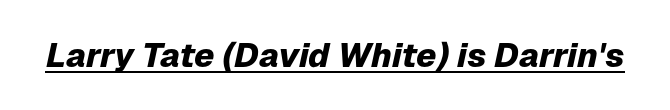
Q: Is the text bold? A: Yes.
Q: Is the text italic (slanted)? A: Yes, it leans right by about 12 degrees.
Q: Is the text underlined? A: Yes.
Q: Is the spacing between letters normal or unusually wide? A: Normal.
Q: Width (condensed, normal, or wide)? A: Normal.
Q: Stroke contrast? A: Low.
Q: x-height? A: Medium.
Q: Monospaced? A: No.
